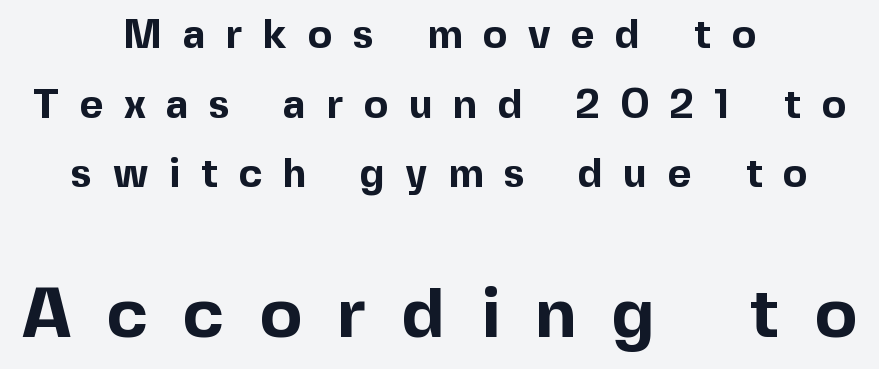
The image shows 71 px bold sans-serif type, upright; set centered, normal line spacing (1.7x), unusually wide letter spacing (+0.5 em), not underlined; the second (bottom) block is 1.73x larger; a medium x-height.
